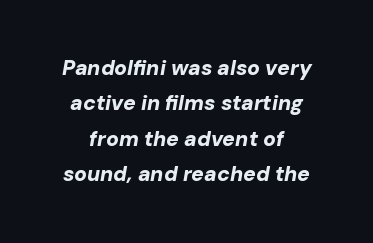
Q: Is the text bold? A: Yes.
Q: Is the text italic (slanted)? A: Yes, it leans right by about 10 degrees.
Q: Is the text underlined? A: No.
Q: How is the paragraph aligned? A: Centered.
Q: Is the spacing between letters normal or unusually wide? A: Normal.
Q: Is the spacing between lines tight, normal or loose? A: Normal.
